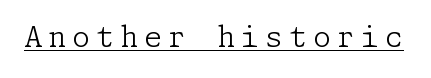
Q: Is the text bold? A: No.
Q: Is the text italic (slanted)? A: No, it is upright.
Q: Is the typeface a serif or a sans-serif typeface? A: Serif.
Q: Is the text underlined? A: Yes.
Q: Is the spacing between letters normal or unusually wide? A: Unusually wide.
Q: Width (condensed, normal, or wide)? A: Normal.
Q: Stroke contrast? A: Low.
Q: x-height? A: Medium.
